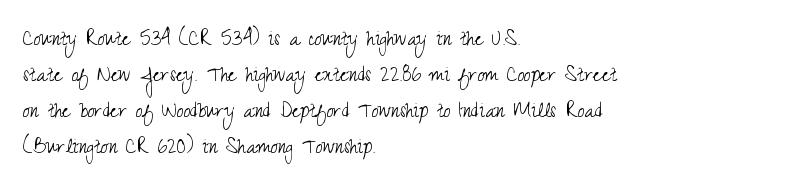
{"italic": "no", "bold": "no", "underline": "no", "align": "left", "line_spacing": "normal", "line_spacing_ratio": 1.5, "letter_spacing": "normal", "letter_spacing_em": 0.0, "glyph_px": 24}
